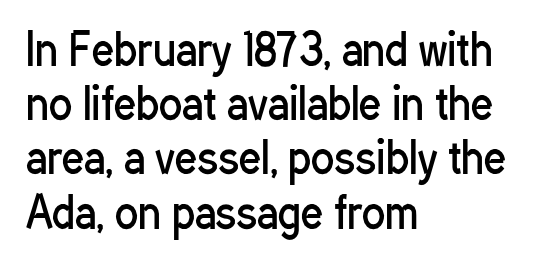
{"serif": "no", "italic": "no", "bold": "no", "weight": "regular", "width": "condensed", "stroke_contrast": "low", "x_height": "medium", "monospaced": "no", "underline": "no", "align": "left", "line_spacing": "normal", "line_spacing_ratio": 1.26, "letter_spacing": "normal", "letter_spacing_em": 0.0, "glyph_px": 43}
